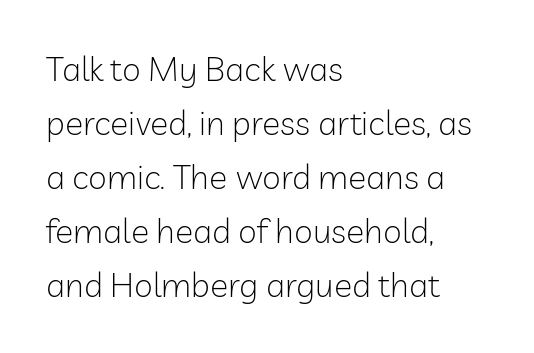
The image shows 34 px light sans-serif type, upright; set left-aligned, normal line spacing (1.59x), normal letter spacing, not underlined; low stroke contrast and a medium x-height.
